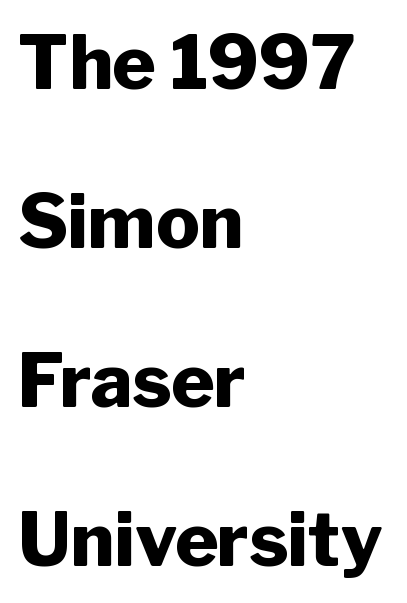
Q: Is the text bold? A: Yes.
Q: Is the text italic (slanted)? A: No, it is upright.
Q: Is the typeface a serif or a sans-serif typeface? A: Sans-serif.
Q: Is the text underlined? A: No.
Q: How is the paragraph aligned? A: Left-aligned.
Q: Is the spacing between letters normal or unusually wide? A: Normal.
Q: Is the spacing between lines tight, normal or loose? A: Loose.
Q: Width (condensed, normal, or wide)? A: Normal.
Q: Stroke contrast? A: Low.
Q: x-height? A: Medium.
Q: Monospaced? A: No.
